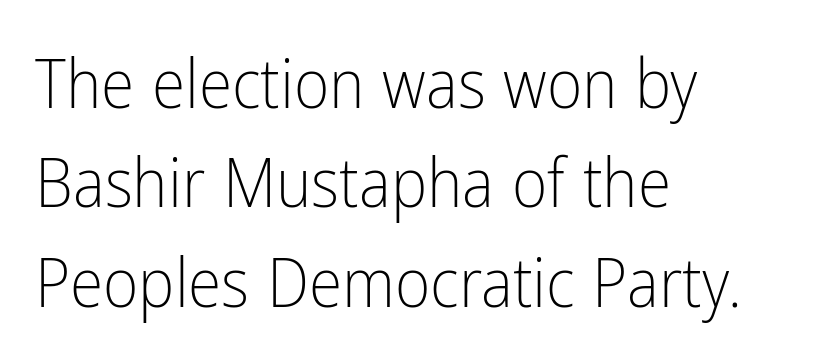
The lettering holds an erect, upright posture throughout. The typesetting does not lean heavy: it is not bold. Unlike a traditional serif, this face leaves its strokes unadorned. Glance below the letters and you will spot only blank space. In terms of letterspacing, this is plain default setting. The line-height multiplier appears to be the usual default.
